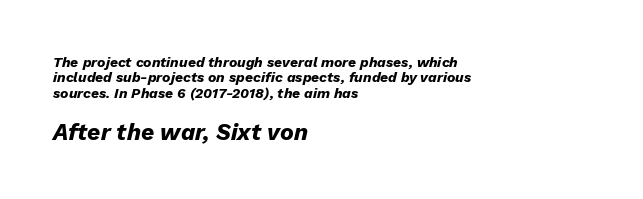
Typographic density is high because the face is bold. The typography opts for an oblique posture over an upright one. Vertical spacing — tight. Two sizes are in play, and the larger belongs to the second block.
